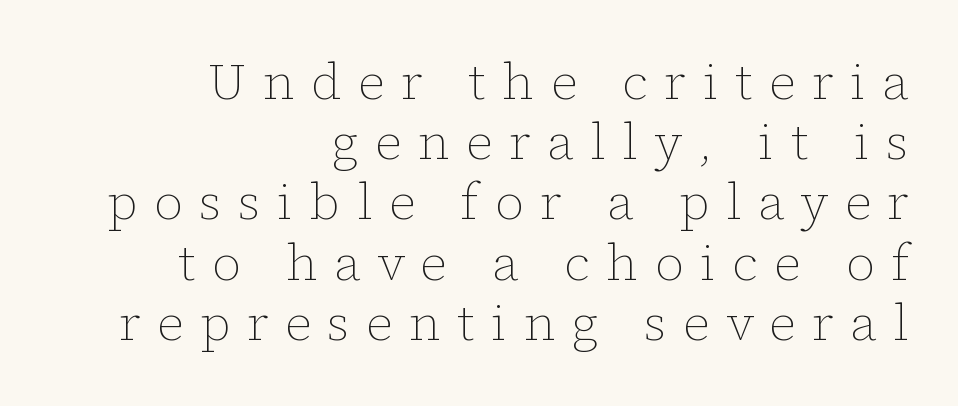
The image shows 51 px thin type, upright; set right-aligned, line spacing 1.18x, unusually wide letter spacing (+0.32 em), not underlined; low stroke contrast and a medium x-height.
